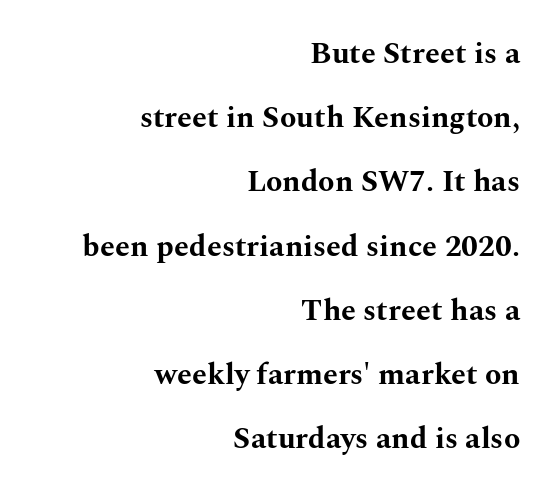
{"serif": "yes", "italic": "no", "bold": "yes", "weight": "bold", "width": "wide", "stroke_contrast": "medium", "x_height": "medium", "monospaced": "no", "underline": "no", "align": "right", "line_spacing": "loose", "line_spacing_ratio": 2.14, "letter_spacing": "normal", "letter_spacing_em": 0.0, "glyph_px": 30}
